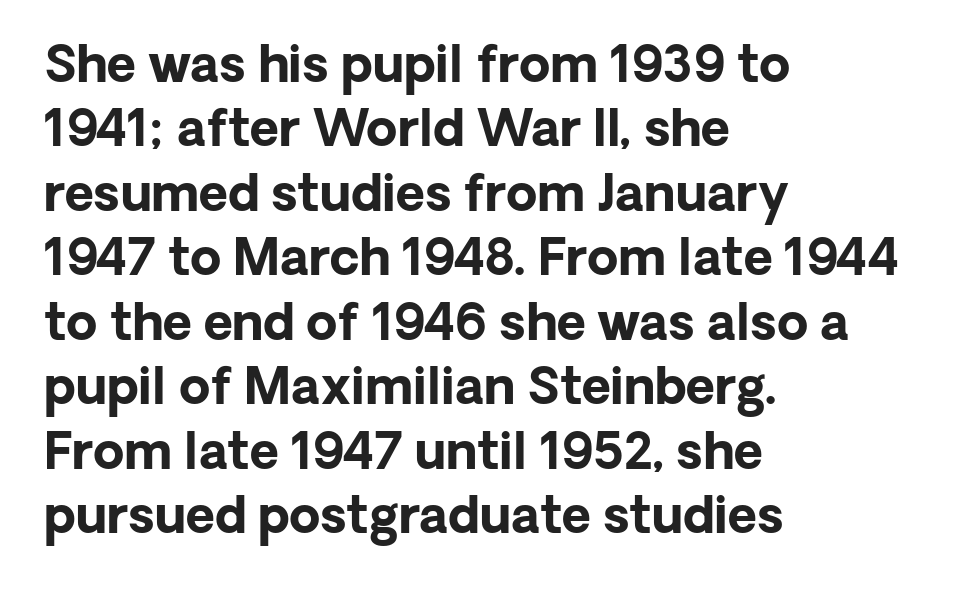
The image shows 50 px bold sans-serif type, upright; set left-aligned, normal line spacing (1.29x), normal letter spacing, not underlined; low stroke contrast and a medium x-height.
